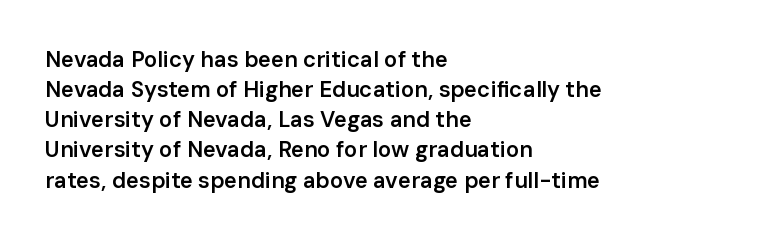
Q: Is the text bold? A: Semi-bold.
Q: Is the text italic (slanted)? A: No, it is upright.
Q: Is the text underlined? A: No.
Q: How is the paragraph aligned? A: Left-aligned.
Q: Is the spacing between letters normal or unusually wide? A: Normal.
Q: Is the spacing between lines tight, normal or loose? A: Normal.
